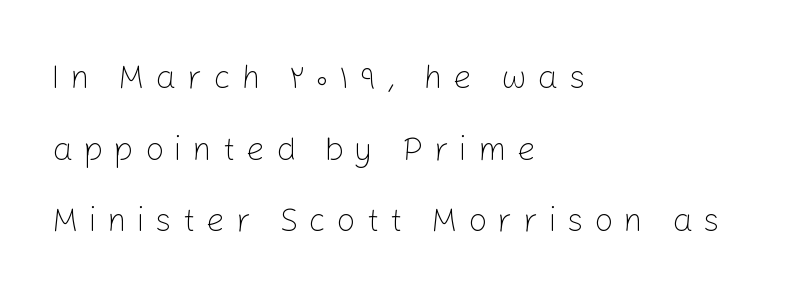
Q: Is the text bold? A: No.
Q: Is the text italic (slanted)? A: No, it is upright.
Q: Is the typeface a serif or a sans-serif typeface? A: Sans-serif.
Q: Is the text underlined? A: No.
Q: How is the paragraph aligned? A: Left-aligned.
Q: Is the spacing between letters normal or unusually wide? A: Unusually wide.
Q: Is the spacing between lines tight, normal or loose? A: Loose.
Q: Width (condensed, normal, or wide)? A: Normal.
Q: Stroke contrast? A: Low.
Q: x-height? A: Medium.
Q: Monospaced? A: No.
